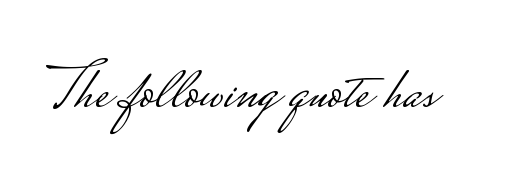
{"serif": "no", "bold": "no", "weight": "light", "width": "wide", "stroke_contrast": "low", "monospaced": "no", "underline": "no", "letter_spacing": "normal", "letter_spacing_em": 0.0, "glyph_px": 63}
